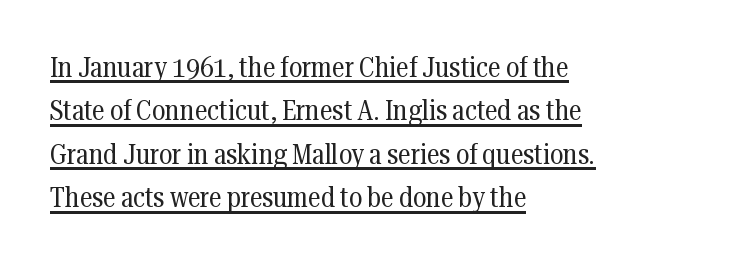
The image shows 29 px regular-weight, condensed serif type, upright; set left-aligned, normal line spacing (1.5x), normal letter spacing, underlined; medium stroke contrast and a medium x-height.
